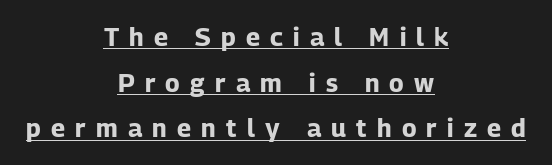
{"italic": "no", "bold": "yes", "underline": "yes", "align": "center", "line_spacing_ratio": 1.83, "letter_spacing": "wide", "letter_spacing_em": 0.41, "glyph_px": 25}
